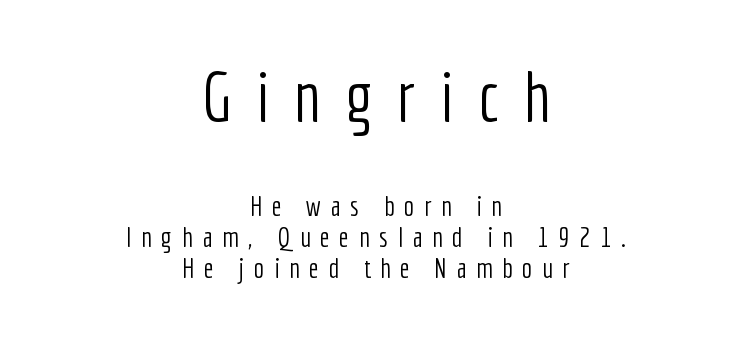
The glyphs in this specimen are sans serif. The leading is snug, giving the passage a crowded texture. The paragraph has two soft edges and a firm central axis. Descenders are the only things crossing below the line.
